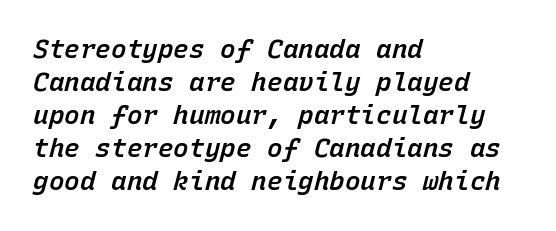
{"italic": "yes", "lean": "right", "slant_degrees": 15, "bold": "semi", "underline": "no", "align": "left", "line_spacing": "normal", "line_spacing_ratio": 1.27, "letter_spacing": "normal", "letter_spacing_em": 0.0, "glyph_px": 26}
